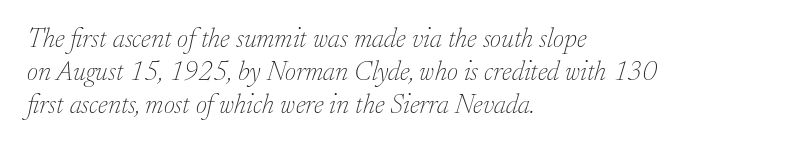
Q: Is the text bold? A: No.
Q: Is the text italic (slanted)? A: Yes, it leans right by about 17 degrees.
Q: Is the text underlined? A: No.
Q: How is the paragraph aligned? A: Left-aligned.
Q: Is the spacing between letters normal or unusually wide? A: Normal.
